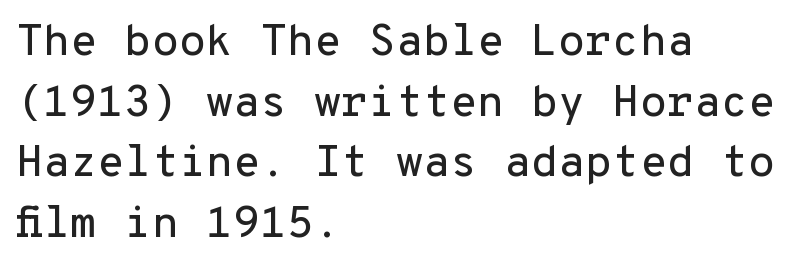
{"serif": "no", "italic": "no", "width": "normal", "stroke_contrast": "low", "x_height": "medium", "monospaced": "yes", "underline": "no", "align": "left", "line_spacing": "normal", "line_spacing_ratio": 1.38, "letter_spacing": "normal", "letter_spacing_em": 0.0, "glyph_px": 44}
